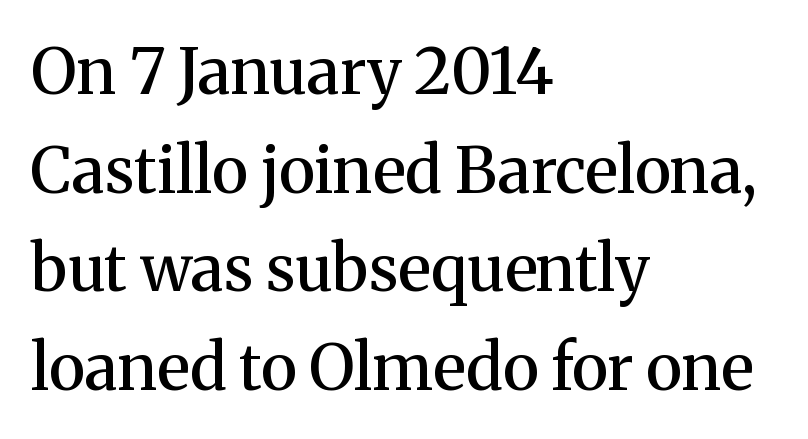
Between one letter and the next there's only the usual sliver of space. The lettering stays uniformly vertical, giving the passage a roman look. The leading is moderate, giving the passage an even texture. The letters carry serifs — small finishing strokes at the ends of their stems. The lines are quadded left. A bare baseline throughout the passage.
